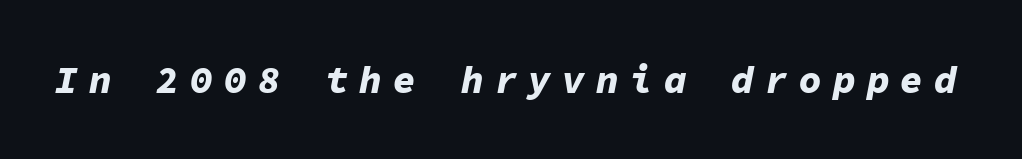
The image shows 38 px bold type, italic (leaning right), monospaced; set unusually wide letter spacing (+0.29 em), not underlined; low stroke contrast and a medium x-height.
